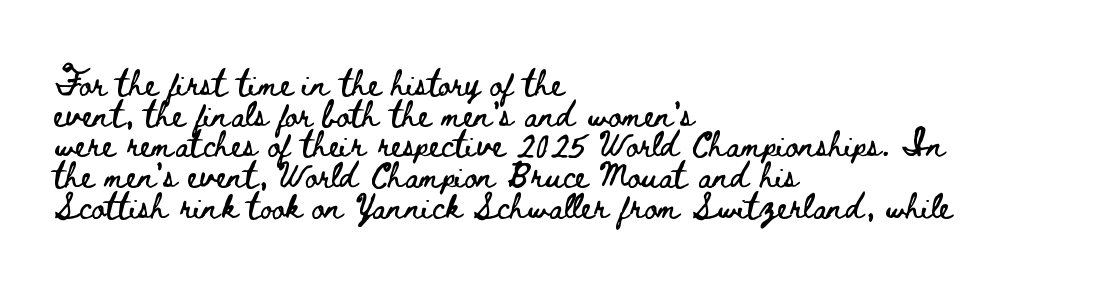
Q: Is the text underlined? A: No.
Q: How is the paragraph aligned? A: Left-aligned.
Q: Is the spacing between letters normal or unusually wide? A: Normal.
